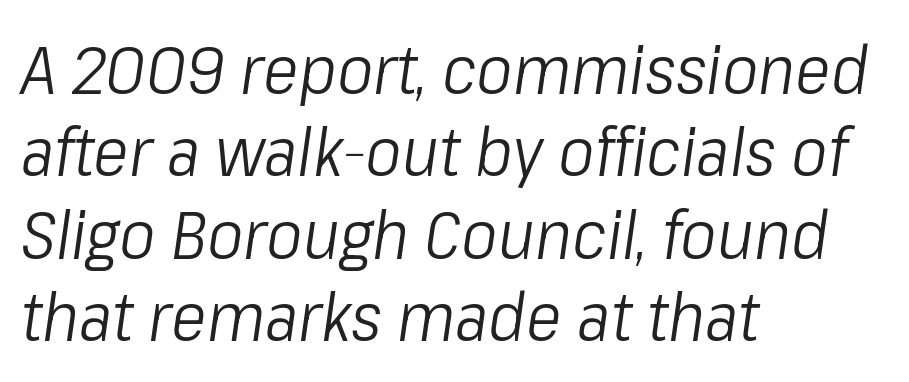
The foot of each line stays bare and open. Think standard paragraph weight, or any step lighter than that. Does the lettering tilt? It does — this is italic. Character widths vary here, with narrow letters taking less room than wide ones. This rendering uses left alignment, leaving the right contour irregular. Glyph-to-glyph distance matches everyday printed text.
